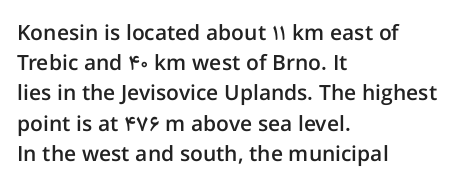
The image shows 21 px text type, upright; set left-aligned, normal line spacing (1.44x), normal letter spacing, not underlined.
